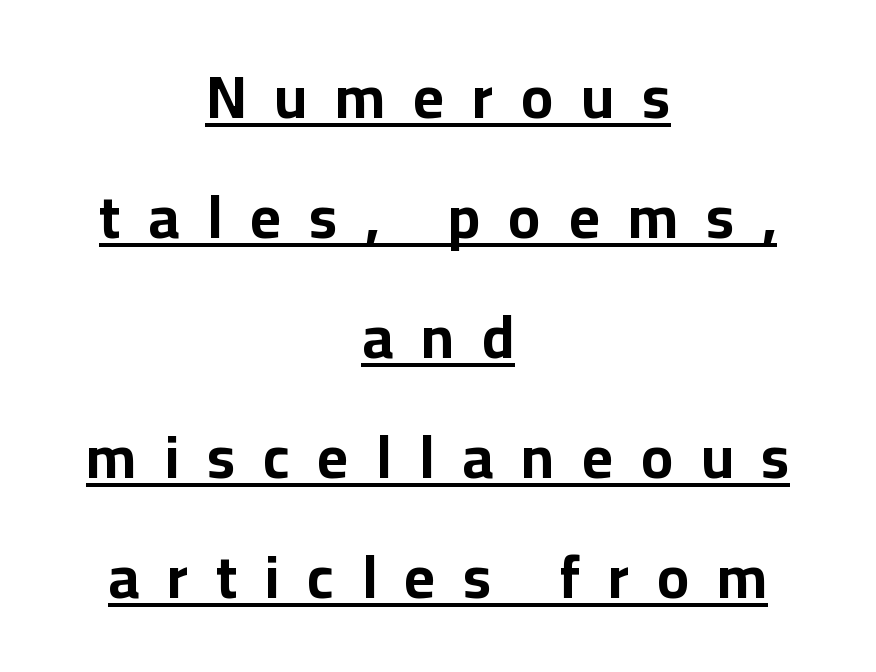
Q: Is the text bold? A: Yes.
Q: Is the text italic (slanted)? A: No, it is upright.
Q: Is the typeface a serif or a sans-serif typeface? A: Sans-serif.
Q: Is the text underlined? A: Yes.
Q: How is the paragraph aligned? A: Centered.
Q: Is the spacing between letters normal or unusually wide? A: Unusually wide.
Q: Is the spacing between lines tight, normal or loose? A: Loose.
Q: Width (condensed, normal, or wide)? A: Normal.
Q: Stroke contrast? A: Low.
Q: x-height? A: Medium.
Q: Monospaced? A: No.
